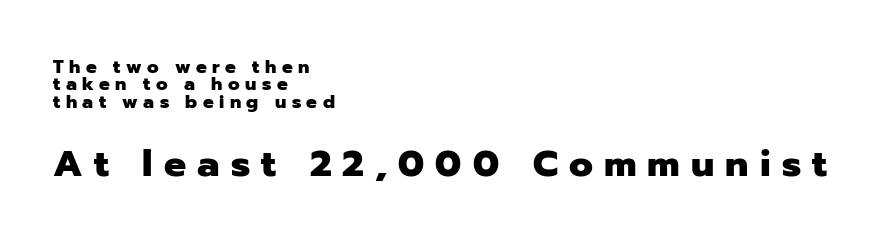
Q: Is the text bold? A: Yes.
Q: Is the text italic (slanted)? A: No, it is upright.
Q: Is the typeface a serif or a sans-serif typeface? A: Sans-serif.
Q: Is the text underlined? A: No.
Q: How is the paragraph aligned? A: Left-aligned.
Q: Is the spacing between letters normal or unusually wide? A: Unusually wide.
Q: Is the spacing between lines tight, normal or loose? A: Tight.
Q: Which block of text is set in a larger size, the first (top) or the second (bottom)? A: The second (bottom) one.
Q: Width (condensed, normal, or wide)? A: Normal.
Q: Stroke contrast? A: Low.
Q: x-height? A: Medium.
Q: Monospaced? A: No.
